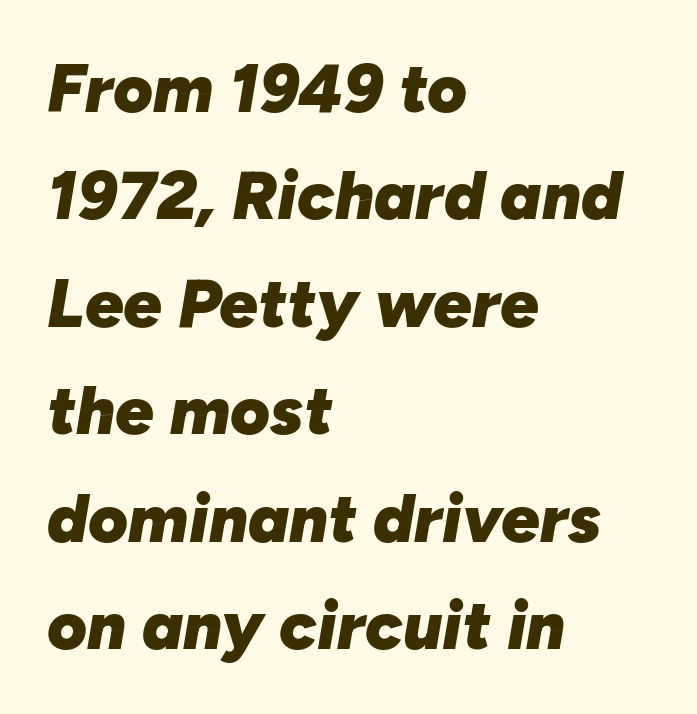
Q: Is the text bold? A: Yes.
Q: Is the text italic (slanted)? A: Yes, it leans right by about 10 degrees.
Q: Is the text underlined? A: No.
Q: How is the paragraph aligned? A: Left-aligned.
Q: Is the spacing between letters normal or unusually wide? A: Normal.
Q: Is the spacing between lines tight, normal or loose? A: Normal.
Q: Width (condensed, normal, or wide)? A: Normal.
Q: Stroke contrast? A: Low.
Q: x-height? A: Medium.
Q: Monospaced? A: No.
